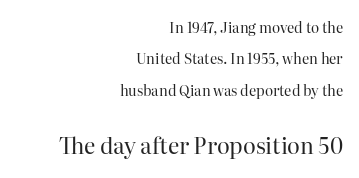
Q: Is the text bold? A: No.
Q: Is the text italic (slanted)? A: No, it is upright.
Q: Is the text underlined? A: No.
Q: How is the paragraph aligned? A: Right-aligned.
Q: Is the spacing between letters normal or unusually wide? A: Normal.
Q: Is the spacing between lines tight, normal or loose? A: Loose.
Q: Which block of text is set in a larger size, the first (top) or the second (bottom)? A: The second (bottom) one.
